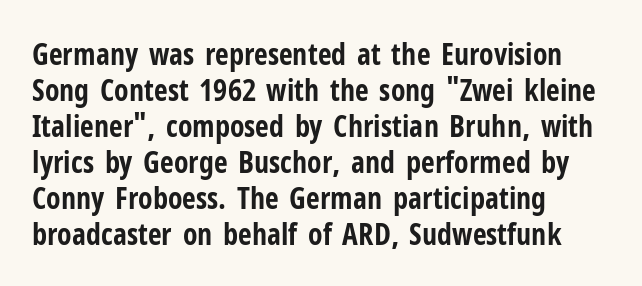
{"serif": "no", "italic": "no", "bold": "yes", "weight": "bold", "width": "condensed", "stroke_contrast": "low", "x_height": "medium", "monospaced": "no", "underline": "no", "align": "left", "line_spacing_ratio": 1.2, "letter_spacing": "normal", "letter_spacing_em": 0.0, "glyph_px": 30}
